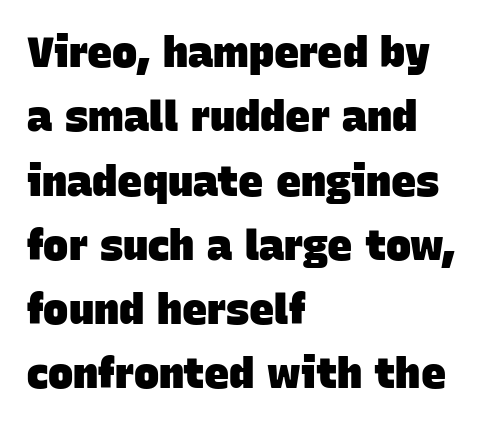
Q: Is the text bold? A: Yes.
Q: Is the typeface a serif or a sans-serif typeface? A: Sans-serif.
Q: Is the text underlined? A: No.
Q: How is the paragraph aligned? A: Left-aligned.
Q: Is the spacing between letters normal or unusually wide? A: Normal.
Q: Is the spacing between lines tight, normal or loose? A: Normal.
Q: Width (condensed, normal, or wide)? A: Normal.
Q: Stroke contrast? A: Low.
Q: x-height? A: Large.
Q: Monospaced? A: No.
